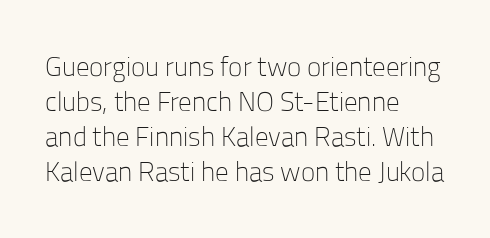
Style check: upright. Plain, unruled lines of type. The paragraph has a hard left edge and a soft right edge. This rendering leaves character spacing at its baseline value. A typesetter would call this leading conventional body-copy spacing. These glyphs show unthickened strokes, regular width or finer.
